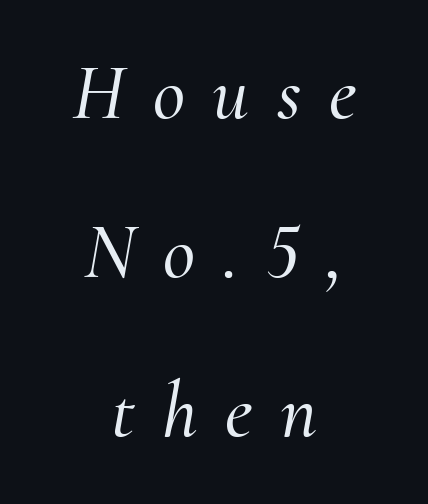
The image shows 79 px serif type, italic (leaning right); set centered, loose line spacing (2.01x), unusually wide letter spacing (+0.35 em), not underlined; medium stroke contrast and a small x-height.
